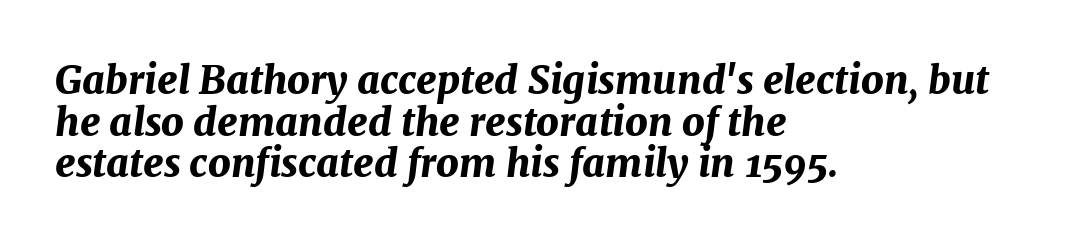
{"italic": "yes", "lean": "right", "slant_degrees": 7, "bold": "yes", "weight": "bold", "width": "normal", "stroke_contrast": "medium", "x_height": "medium", "monospaced": "no", "underline": "no", "align": "left", "line_spacing": "tight", "line_spacing_ratio": 1.07, "letter_spacing": "normal", "letter_spacing_em": 0.0, "glyph_px": 39}
